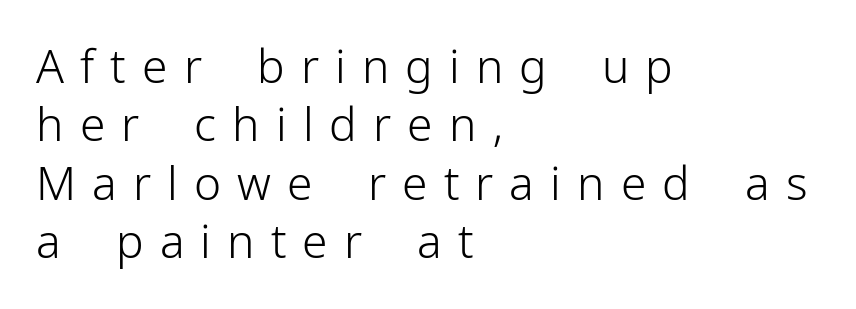
{"serif": "no", "italic": "no", "bold": "no", "weight": "light", "width": "normal", "stroke_contrast": "low", "x_height": "medium", "monospaced": "no", "underline": "no", "align": "left", "line_spacing": "normal", "line_spacing_ratio": 1.27, "letter_spacing": "wide", "letter_spacing_em": 0.35, "glyph_px": 46}
